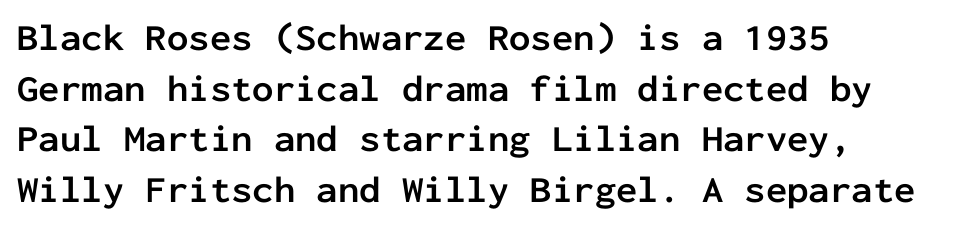
You could call the tracking neutral — neither tight nor loose. Note: no serifs on the glyphs. Quick note: interline space is typical. A clean baseline with only descenders dipping below it.
